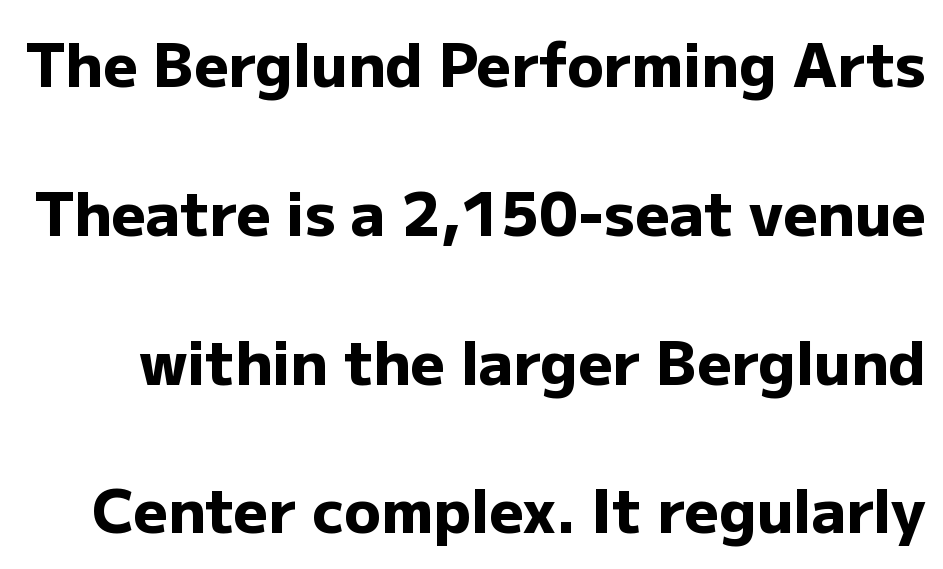
The image shows 60 px heavy sans-serif type, upright; set loose line spacing (2.48x), normal letter spacing, not underlined; low stroke contrast and a medium x-height.
